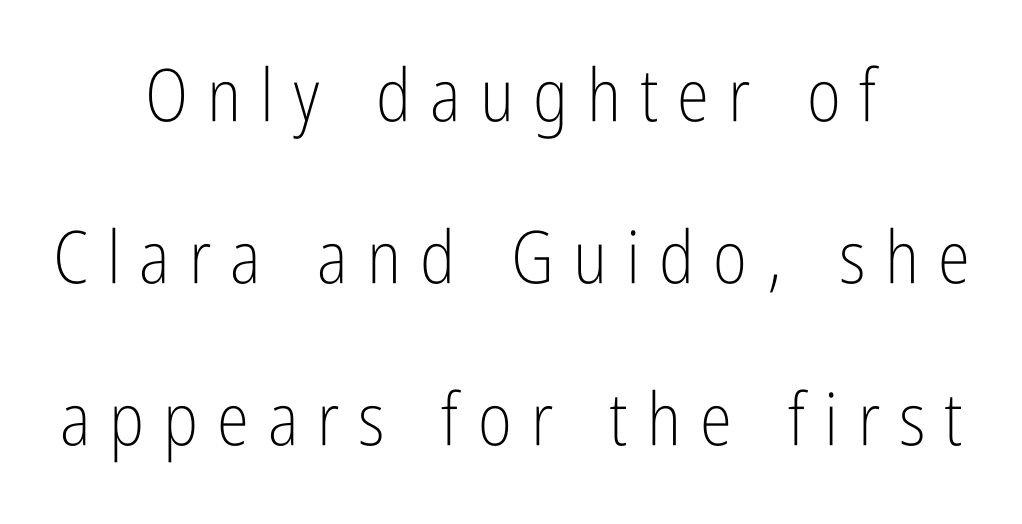
The paragraph has two soft edges and a firm central axis. Note: no serifs on the glyphs. Posture: upright roman. In terms of leading, this rendering errs on the spacious side.
